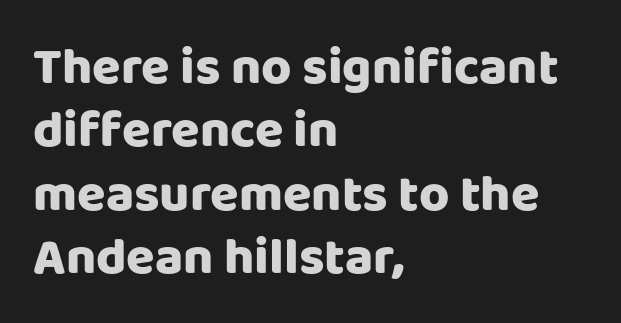
The image shows 52 px sans-serif type, upright; set left-aligned, line spacing 1.22x, normal letter spacing, not underlined; low stroke contrast and a large x-height.
